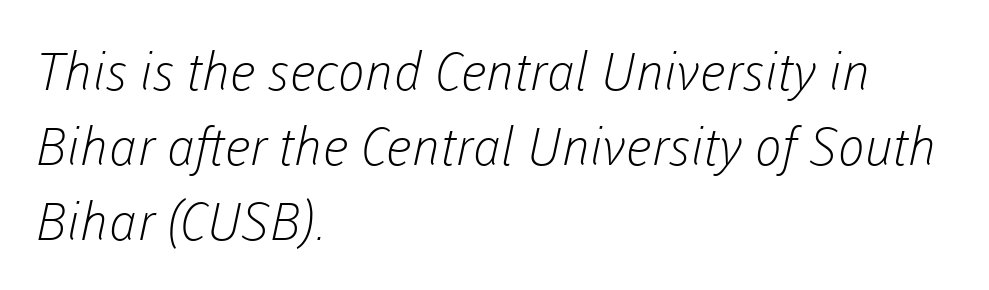
The image shows 52 px light sans-serif type; set left-aligned, normal line spacing (1.44x), normal letter spacing, not underlined; low stroke contrast and a medium x-height.
